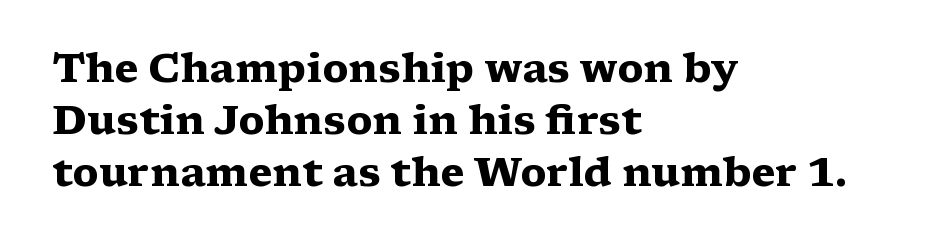
Does the leading feel generous? No, just average. These lines carry a lot of weight — the face is fully bold. Check the space under the baseline: it is left empty. How are the letters spaced? Ordinarily, with no added tracking. Which margin do the lines hug? The left one — the right edge is uneven.
